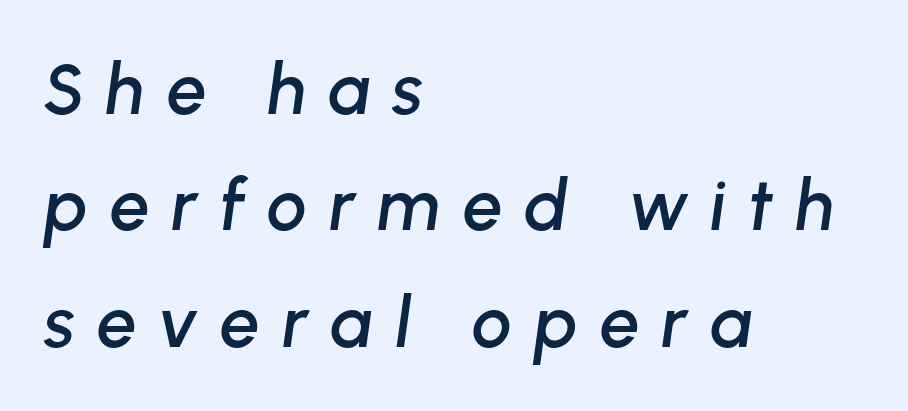
The image shows 71 px text type, italic (leaning right); set left-aligned, normal line spacing (1.64x), unusually wide letter spacing (+0.31 em), not underlined; low stroke contrast and a medium x-height.
